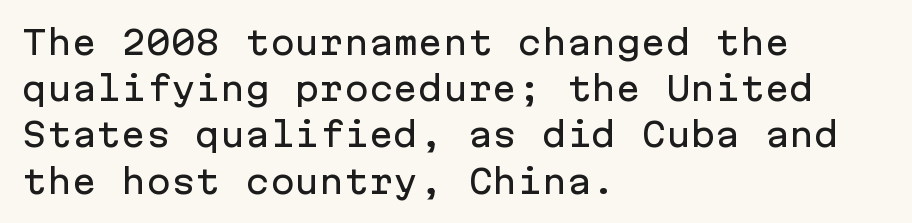
Nobody drew a line under any word here. The rendering uses typewriter-style spacing with identical character cells. The designer left line spacing at the default. Serifs: no, the terminals of the letterforms are clean.
